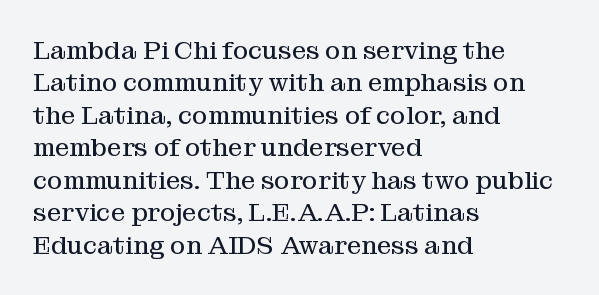
{"italic": "no", "bold": "no", "underline": "no", "align": "left", "line_spacing": "normal", "line_spacing_ratio": 1.25, "letter_spacing": "normal", "letter_spacing_em": 0.0, "glyph_px": 26}
